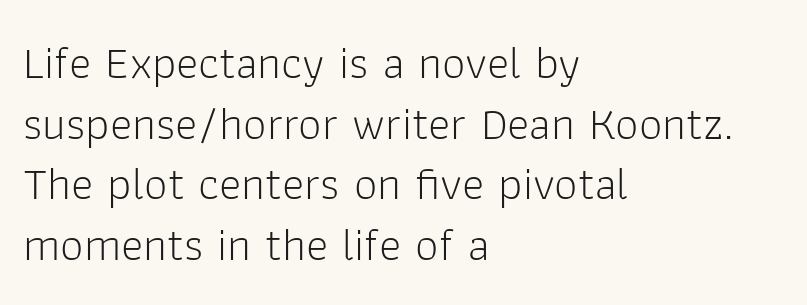
The image shows 47 px light sans-serif type, upright; set left-aligned, normal line spacing (1.29x), normal letter spacing, not underlined; low stroke contrast and a medium x-height.
